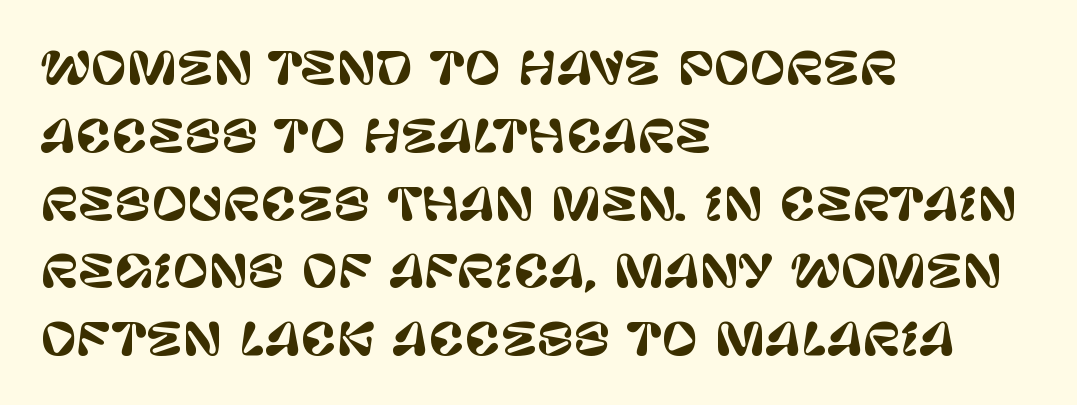
The gaps between neighbouring characters are ordinary and unremarkable. Words float on clear page, feet unadorned. If you drew a ruler down the left edge, every line would touch it.
